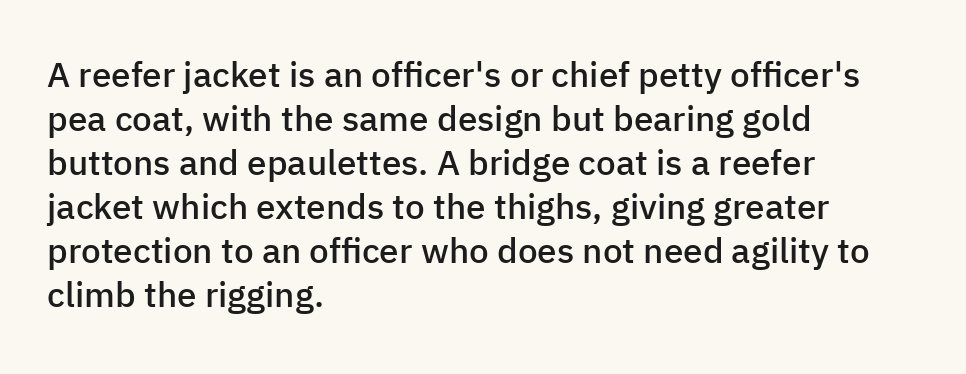
Q: Is the text bold? A: Semi-bold.
Q: Is the text italic (slanted)? A: No, it is upright.
Q: Is the typeface a serif or a sans-serif typeface? A: Sans-serif.
Q: Is the text underlined? A: No.
Q: How is the paragraph aligned? A: Left-aligned.
Q: Is the spacing between letters normal or unusually wide? A: Normal.
Q: Is the spacing between lines tight, normal or loose? A: Normal.
Q: Width (condensed, normal, or wide)? A: Normal.
Q: Stroke contrast? A: Low.
Q: x-height? A: Medium.
Q: Monospaced? A: No.
